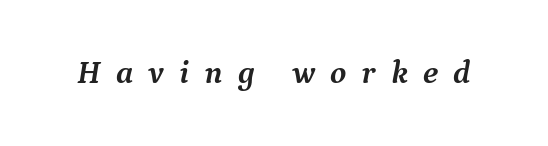
{"serif": "yes", "italic": "yes", "lean": "right", "slant_degrees": 9, "bold": "yes", "weight": "semibold", "width": "normal", "stroke_contrast": "medium", "x_height": "medium", "monospaced": "no", "underline": "no", "letter_spacing": "wide", "letter_spacing_em": 0.46, "glyph_px": 33}
